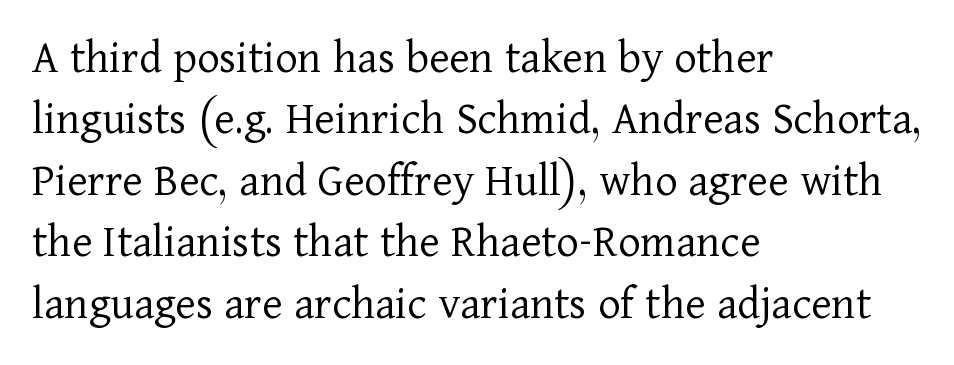
The image shows 48 px light serif type, upright; set left-aligned, normal line spacing (1.28x), normal letter spacing, not underlined; low stroke contrast and a medium x-height.
